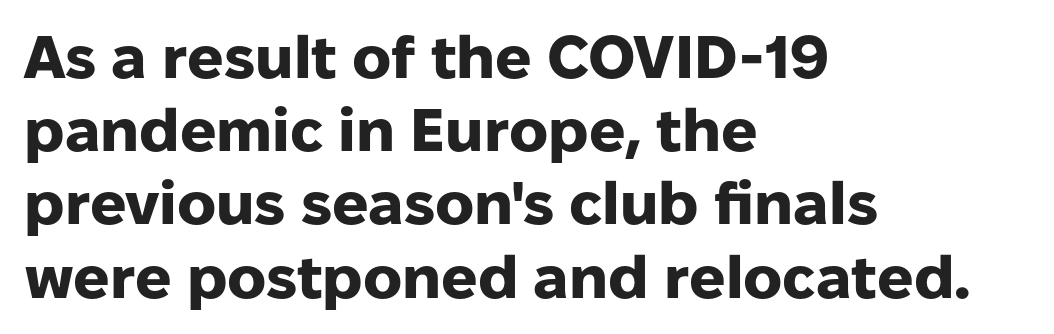
The passage is arranged the way most books set body copy — flush left. The words here are not underlined. When letters stand straight like this, we call the style roman or upright. You'd pick this weight for a headline — it's a proper bold.
